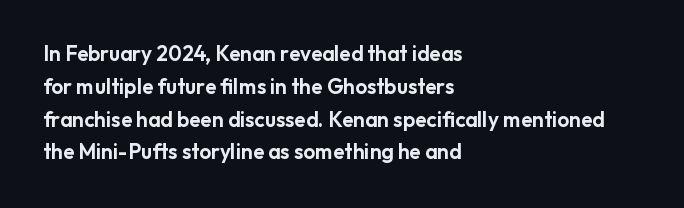
The image shows 21 px text type, upright; set left-aligned, normal line spacing (1.56x), normal letter spacing, not underlined.
